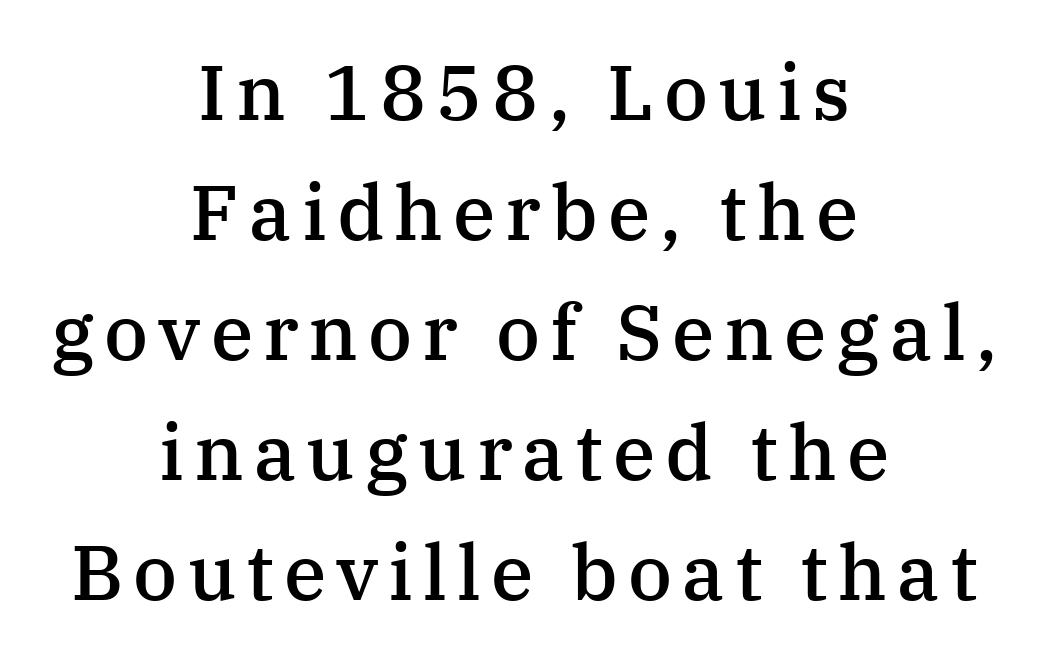
{"serif": "yes", "italic": "no", "bold": "semi", "weight": "semibold", "width": "normal", "stroke_contrast": "medium", "x_height": "medium", "monospaced": "no", "underline": "no", "align": "center", "line_spacing": "normal", "line_spacing_ratio": 1.56, "glyph_px": 77}
